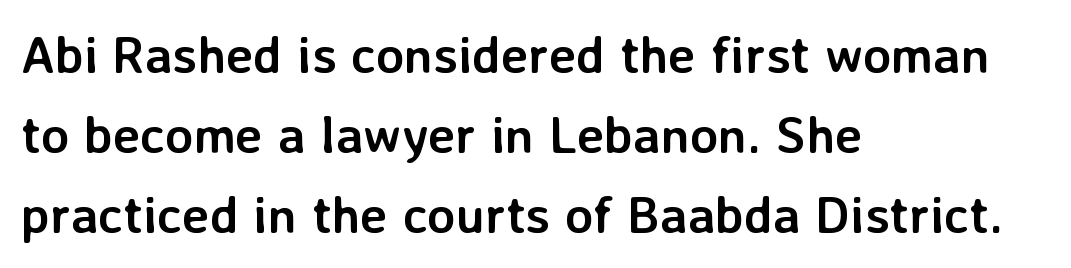
The image shows 52 px semibold sans-serif type, upright; set left-aligned, normal line spacing (1.54x), normal letter spacing, not underlined; low stroke contrast and a medium x-height.
